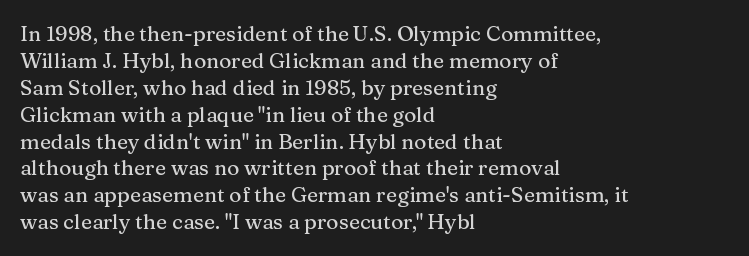
{"italic": "no", "underline": "no", "align": "left", "line_spacing": "normal", "line_spacing_ratio": 1.28, "letter_spacing": "normal", "letter_spacing_em": 0.0, "glyph_px": 21}
